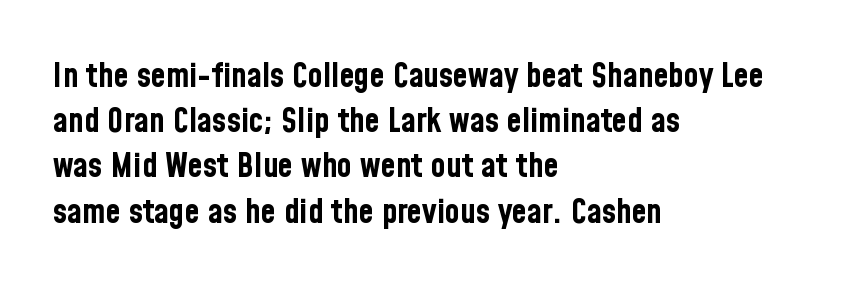
Caption: multi-line text, flush left, ragged right. The gap between lines stays unmarked. Baseline-to-baseline distance is the conventional proportion of letter height. The type is set solid horizontally, with unmodified tracking. Font category for this specimen: sans-serif. These words are printed bold, with thick strokes throughout.
